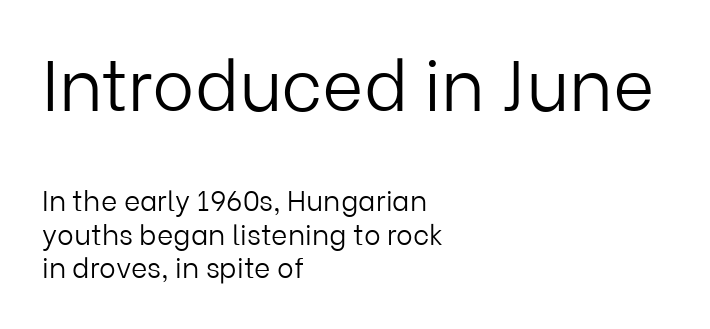
{"serif": "no", "italic": "no", "bold": "no", "weight": "light", "width": "normal", "stroke_contrast": "low", "x_height": "medium", "monospaced": "no", "underline": "no", "align": "left", "line_spacing_ratio": 1.2, "letter_spacing": "normal", "letter_spacing_em": 0.0, "larger_block": "first", "size_ratio": 2.54, "glyph_px": 71}
